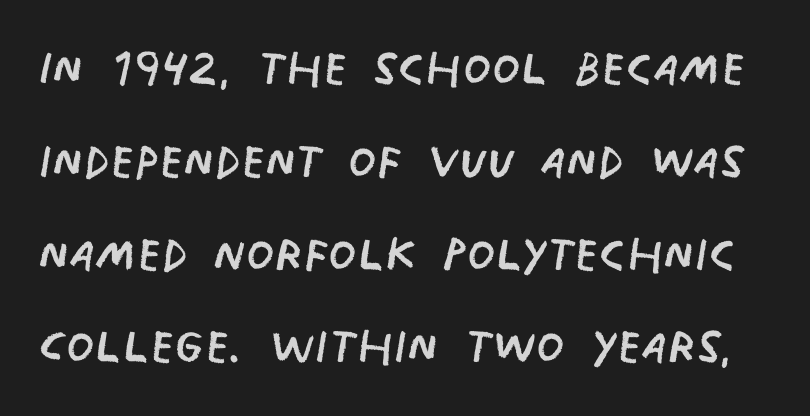
Proportional: the letters do not fall into vertical columns. Only glyphs here, with clear space below each row. The font sits on the lighter half of the weight spectrum, regular included. Compared with typical body copy, the letter spacing here is the same. The glyphs in this specimen are sans serif.
